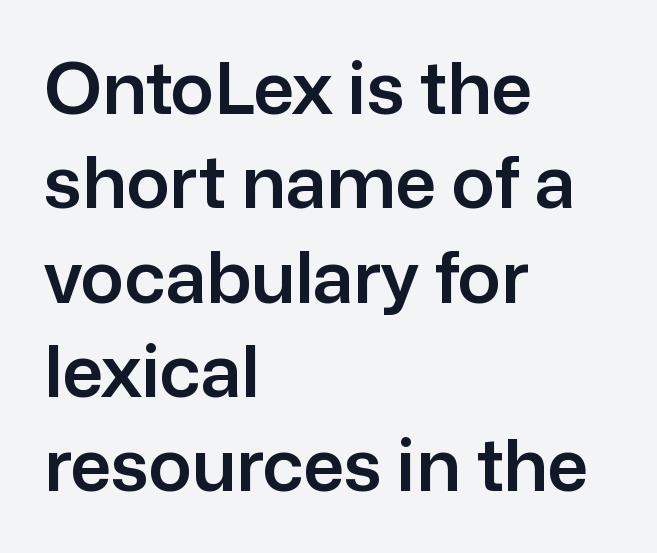
Notice how the passage keeps a crisp vertical edge on the left only. Descenders are the only things crossing below the line. Designer's note — italics off, roman on. Summary of vertical rhythm: regular, with standard interline spacing.
